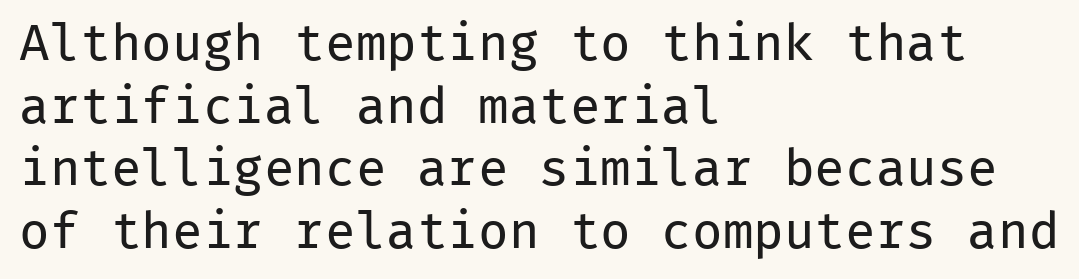
Caption: face not bold, strokes unweighted. The area under the type is left untouched. Alignment: flush left. What kind of face is this? One without serifs — a sans. Notice how the stems are strictly vertical — no italics here.
